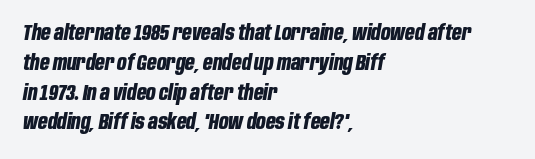
The image shows 21 px bold type, italic (leaning right); set left-aligned, normal line spacing (1.42x), normal letter spacing, not underlined.
